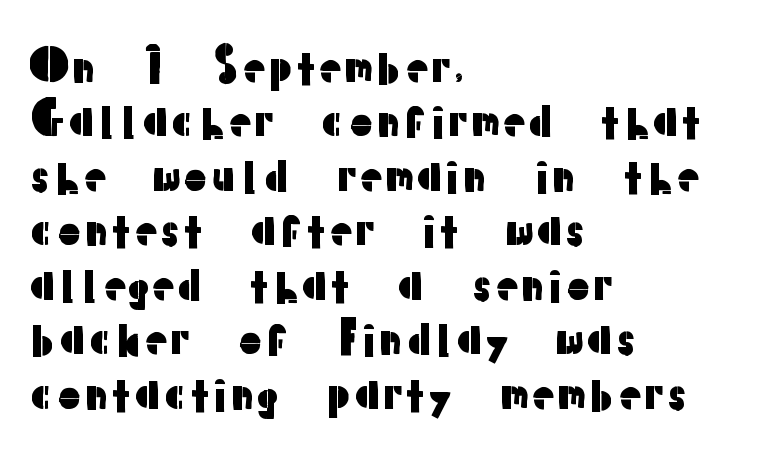
The image shows 45 px sans-serif type, upright; set left-aligned, line spacing 1.21x, normal letter spacing, not underlined; low stroke contrast and a medium x-height.
